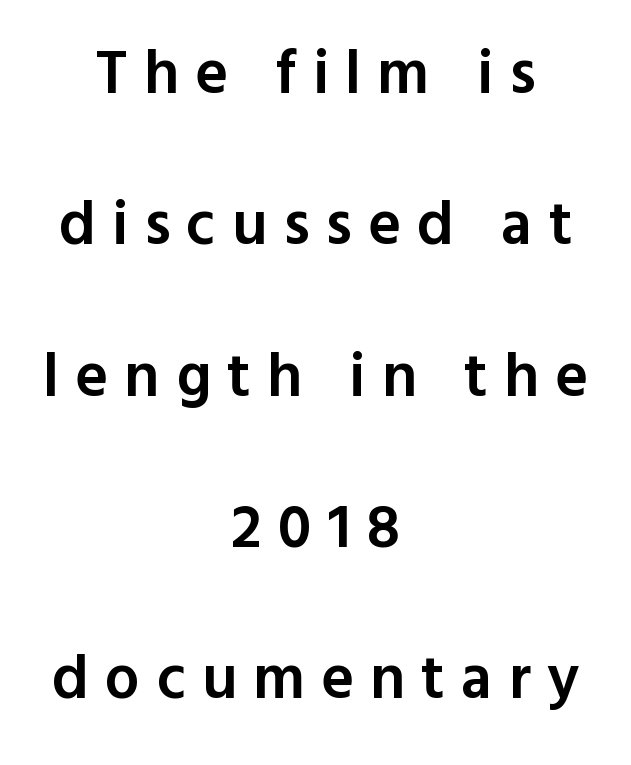
Reading down the block, each line starts at a different indent, mirrored at its end. Each letter's strokes conclude bluntly, with no projecting serifs. Substantial extra tracking has been applied to these lines. Honestly, the rows look like they've been pulled way apart.
